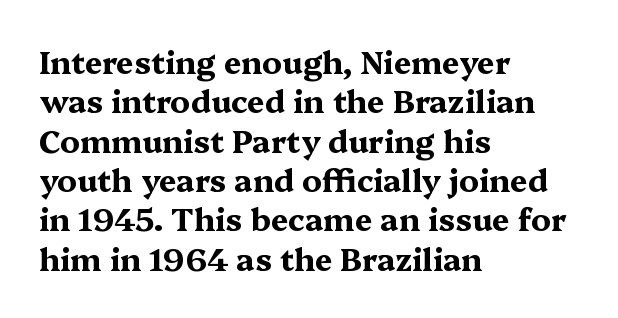
The image shows 31 px bold, wide serif type, upright; set left-aligned, normal line spacing (1.27x), normal letter spacing, not underlined; medium stroke contrast and a medium x-height.
